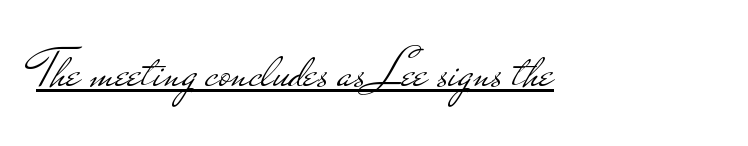
Each line of the rendering has a horizontal stroke beneath the glyphs. This sample uses a sans-serif face. Is this a heavy cut? Hardly; it is regular or lighter. Inter-character spacing is left at the font's built-in metrics. Note the varied advance widths — an 'i' is clearly narrower than an 'm'.
